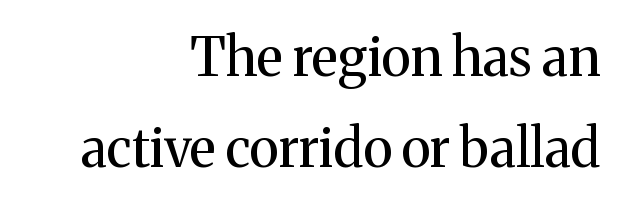
Descenders hang freely into open space. The typesetting does not lean heavy: it is not bold. Glyph-to-glyph distance matches everyday printed text. Alignment: flush right. Stroke terminals: seriffed.
